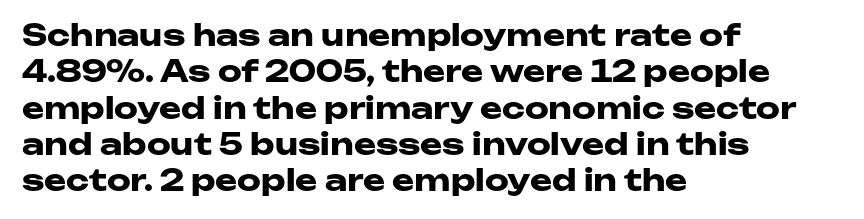
Q: Is the text bold? A: Yes.
Q: Is the text italic (slanted)? A: No, it is upright.
Q: Is the typeface a serif or a sans-serif typeface? A: Sans-serif.
Q: Is the text underlined? A: No.
Q: How is the paragraph aligned? A: Left-aligned.
Q: Is the spacing between letters normal or unusually wide? A: Normal.
Q: Width (condensed, normal, or wide)? A: Wide.
Q: Stroke contrast? A: Low.
Q: x-height? A: Medium.
Q: Monospaced? A: No.
